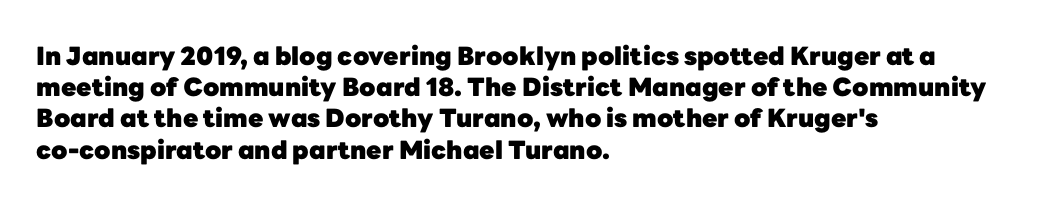
The image shows 25 px bold type, upright; set left-aligned, normal line spacing (1.25x), normal letter spacing, not underlined.
